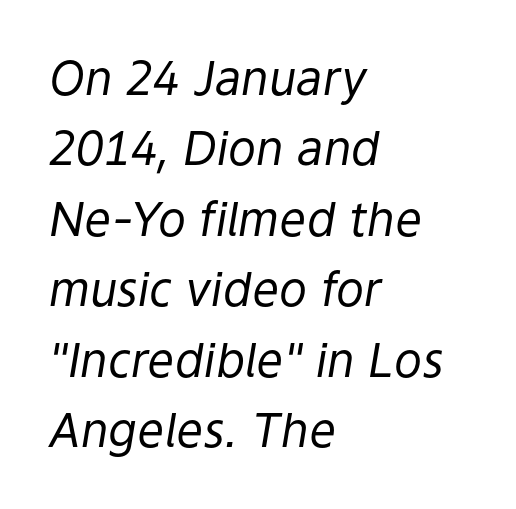
The image shows 47 px regular-weight type, italic (leaning right); set left-aligned, normal line spacing (1.5x), normal letter spacing, not underlined; low stroke contrast and a medium x-height.
